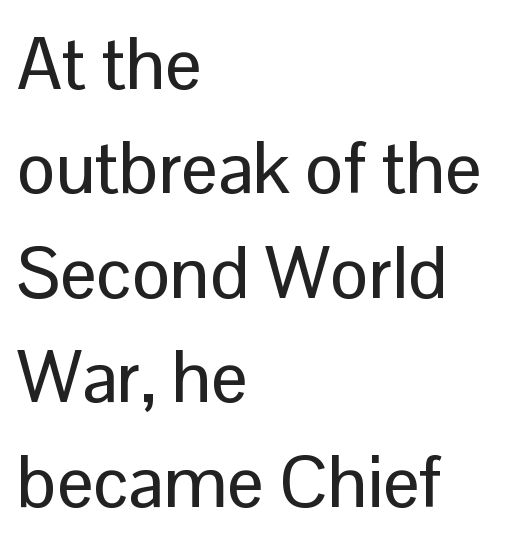
Q: Is the text italic (slanted)? A: No, it is upright.
Q: Is the typeface a serif or a sans-serif typeface? A: Sans-serif.
Q: Is the text underlined? A: No.
Q: How is the paragraph aligned? A: Left-aligned.
Q: Is the spacing between letters normal or unusually wide? A: Normal.
Q: Is the spacing between lines tight, normal or loose? A: Normal.
Q: Width (condensed, normal, or wide)? A: Normal.
Q: Stroke contrast? A: Low.
Q: x-height? A: Medium.
Q: Monospaced? A: No.
